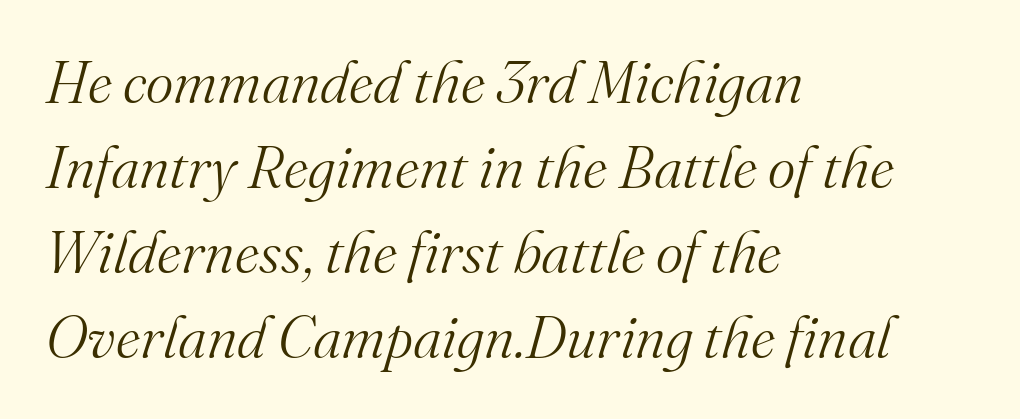
The image shows 59 px light serif type, italic (leaning right); set left-aligned, normal line spacing (1.44x), normal letter spacing, not underlined; medium stroke contrast and a small x-height.
